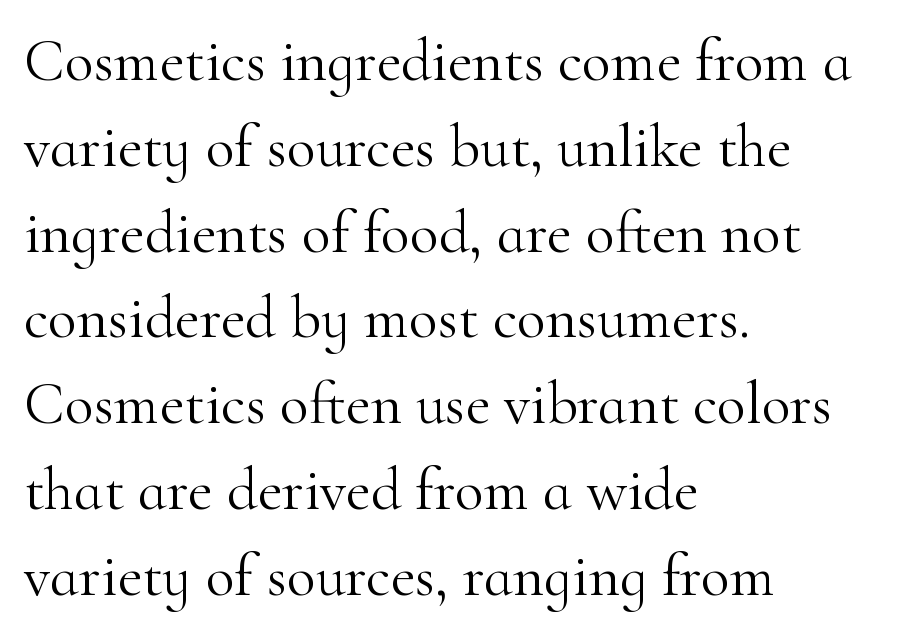
Q: Is the text bold? A: No.
Q: Is the text italic (slanted)? A: No, it is upright.
Q: Is the typeface a serif or a sans-serif typeface? A: Serif.
Q: Is the text underlined? A: No.
Q: How is the paragraph aligned? A: Left-aligned.
Q: Is the spacing between letters normal or unusually wide? A: Normal.
Q: Is the spacing between lines tight, normal or loose? A: Normal.
Q: Width (condensed, normal, or wide)? A: Normal.
Q: Stroke contrast? A: High.
Q: x-height? A: Small.
Q: Monospaced? A: No.
